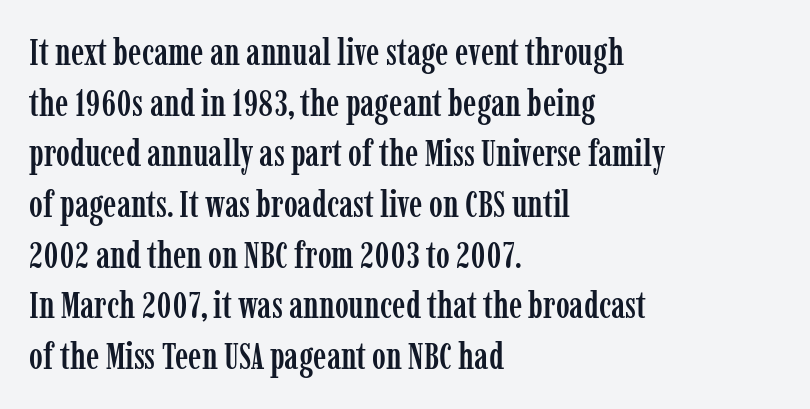
Is there much room between lines? A standard amount, neither cramped nor airy. These lines stack with their left ends in a neat column. Typographically, this falls in the serif category. The zone under the glyphs is completely vacant. The rendering uses natural spacing where letterforms have individual widths. The face used here is rendered with its standard letterfit.
